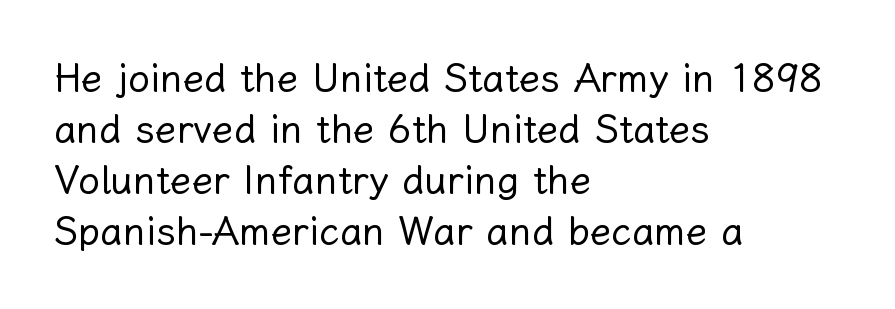
The image shows 39 px regular-weight type, upright; set left-aligned, normal line spacing (1.31x), normal letter spacing, not underlined; low stroke contrast and a medium x-height.
